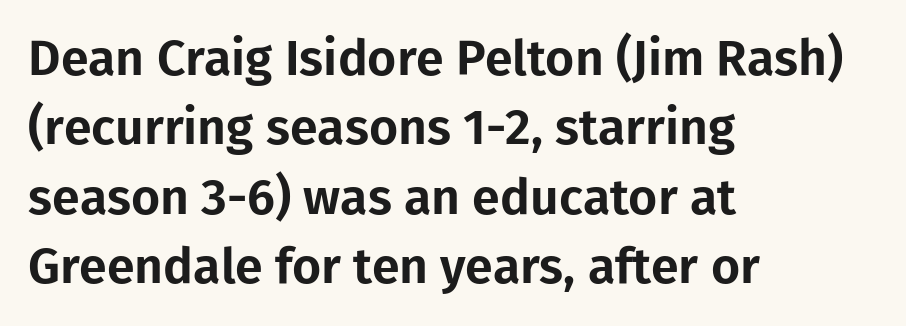
The image shows 50 px sans-serif type, upright; set left-aligned, normal line spacing (1.39x), normal letter spacing, not underlined; low stroke contrast and a medium x-height.
